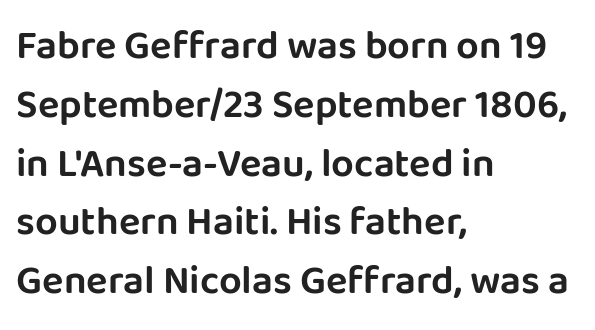
{"serif": "no", "italic": "no", "width": "normal", "stroke_contrast": "low", "x_height": "large", "monospaced": "no", "underline": "no", "align": "left", "line_spacing": "normal", "line_spacing_ratio": 1.47, "letter_spacing": "normal", "letter_spacing_em": 0.0, "glyph_px": 40}
